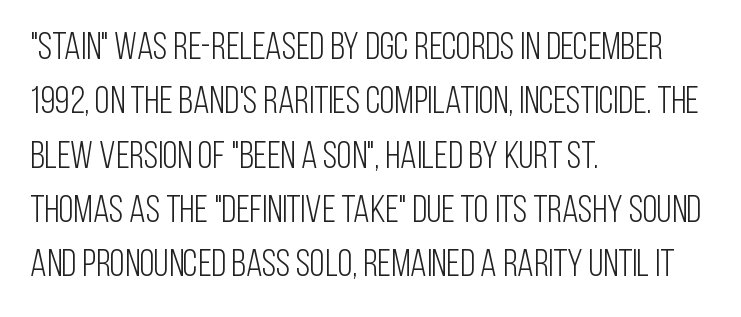
The typesetting does not lean heavy: it is not bold. Reading down the block, your eye returns to a fixed left position each line. A typesetter would call this proportional, since set widths differ per character. Vertical strokes here are truly vertical.
